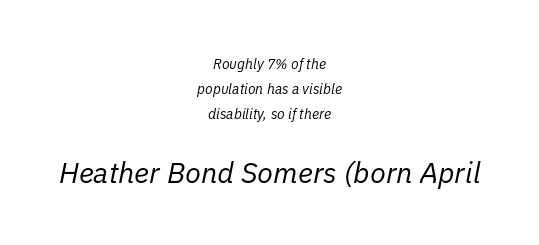
{"italic": "yes", "lean": "right", "slant_degrees": 11, "bold": "no", "weight": "regular", "width": "normal", "stroke_contrast": "low", "x_height": "medium", "monospaced": "no", "underline": "no", "align": "center", "line_spacing_ratio": 1.8, "letter_spacing": "normal", "letter_spacing_em": 0.0, "larger_block": "second", "size_ratio": 2.07, "glyph_px": 29}
